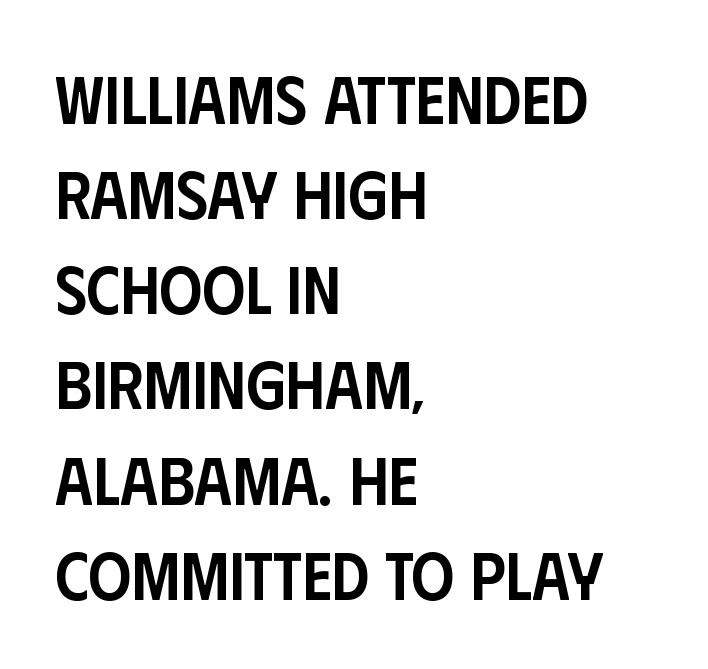
Q: Is the text bold? A: Semi-bold.
Q: Is the text italic (slanted)? A: No, it is upright.
Q: Is the typeface a serif or a sans-serif typeface? A: Sans-serif.
Q: Is the text underlined? A: No.
Q: How is the paragraph aligned? A: Left-aligned.
Q: Is the spacing between letters normal or unusually wide? A: Normal.
Q: Is the spacing between lines tight, normal or loose? A: Normal.
Q: Width (condensed, normal, or wide)? A: Condensed.
Q: Stroke contrast? A: Low.
Q: x-height? A: Large.
Q: Monospaced? A: No.
